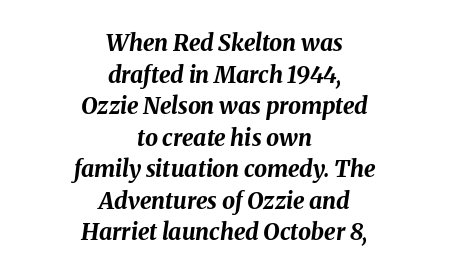
Q: Is the text bold? A: Yes.
Q: Is the text italic (slanted)? A: Yes, it leans right by about 8 degrees.
Q: Is the text underlined? A: No.
Q: How is the paragraph aligned? A: Centered.
Q: Is the spacing between letters normal or unusually wide? A: Normal.
Q: Is the spacing between lines tight, normal or loose? A: Normal.
